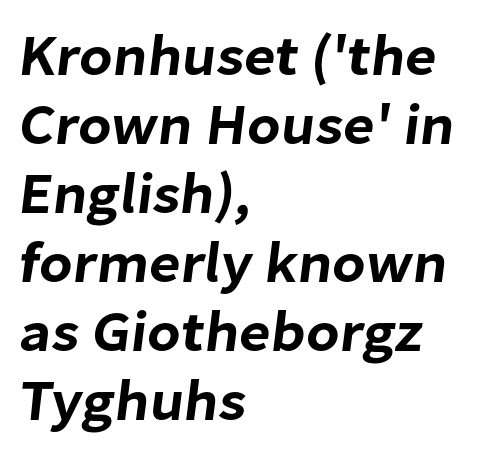
The image shows 58 px sans-serif type; set left-aligned, line spacing 1.19x, normal letter spacing, not underlined; low stroke contrast and a medium x-height.
